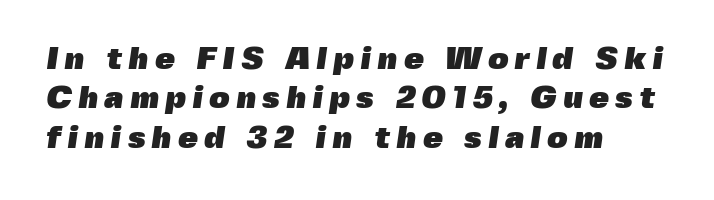
{"serif": "no", "bold": "yes", "weight": "heavy", "width": "normal", "x_height": "medium", "monospaced": "no", "underline": "no", "align": "left", "line_spacing_ratio": 1.23, "glyph_px": 32}
